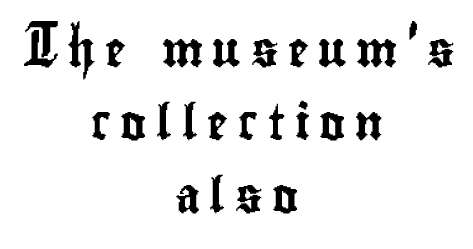
Note: no serifs on the glyphs. This sample is center-justified, so both line endings float freely. Does the lettering tilt? It doesn't — this is upright. Display-style spreading of the glyphs; the letterfit is very open. Spacing verdict: proportional, widths tailored to each character.
